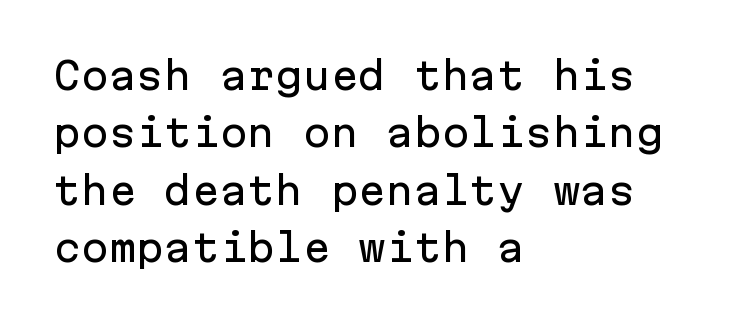
{"serif": "no", "italic": "no", "width": "normal", "stroke_contrast": "low", "x_height": "medium", "monospaced": "yes", "underline": "no", "align": "left", "line_spacing": "normal", "line_spacing_ratio": 1.55, "letter_spacing": "normal", "letter_spacing_em": 0.0, "glyph_px": 37}
